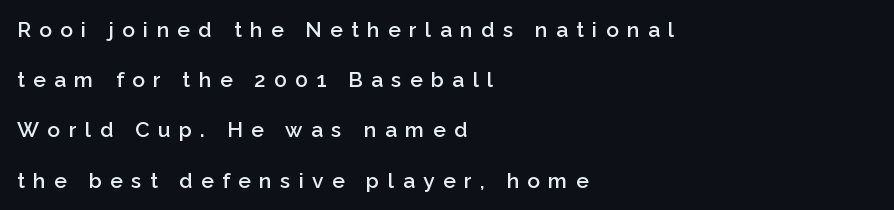
{"italic": "no", "bold": "semi", "underline": "no", "align": "left", "line_spacing": "loose", "line_spacing_ratio": 2.39, "letter_spacing": "wide", "letter_spacing_em": 0.4, "glyph_px": 21}
